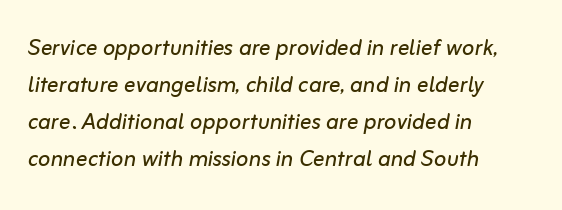
Nothing unusual about the tracking: characters are spaced as the font intends. Is there much room between lines? A standard amount, neither cramped nor airy. The passage is arranged the way most books set body copy — flush left. Is this a fixed-width face? No — the glyphs have proportional, varying widths. The lettering tilts uniformly, giving the passage an italic look. A quiet, ordinary-to-light weight characterises the typeface.
